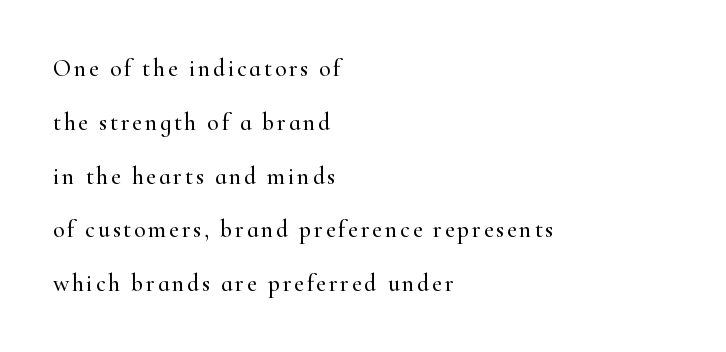
Does the leading feel generous? Absolutely, it's lavish. Notice how the stems are strictly vertical — no italics here. Rule under the text: the space is simply empty. The ragged edge is on the right, which tells us the setting is flush left.
